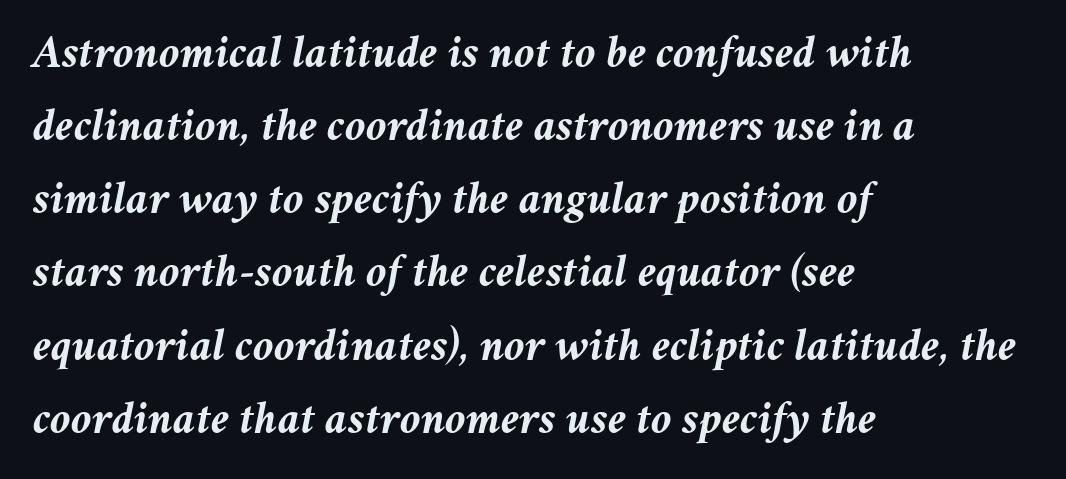
{"italic": "yes", "lean": "right", "slant_degrees": 11, "bold": "yes", "weight": "semibold", "width": "normal", "stroke_contrast": "medium", "x_height": "medium", "monospaced": "no", "underline": "no", "align": "left", "line_spacing": "normal", "line_spacing_ratio": 1.59, "letter_spacing": "normal", "letter_spacing_em": 0.0, "glyph_px": 46}
